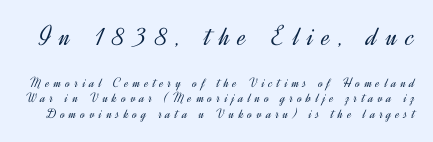
The image shows 29 px light sans-serif type; set tight line spacing (1.12x), unusually wide letter spacing (+0.3 em), not underlined; the first (top) block is 2.07x larger; a small x-height.
